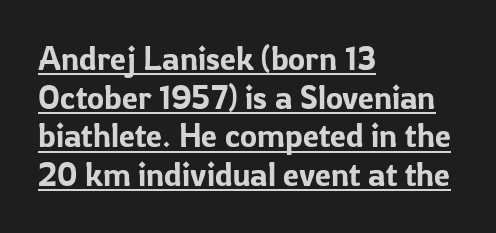
You can tell from the bare stems that sans-serif type was used. Words appear dense and cohesive because spacing is normal. The text block is weighted toward the left margin, trailing off unevenly rightward. The face used here appears with an underline applied. Rendered with straight, roman letterforms. Looks like regular typesetting: each glyph gets only the width it needs.
